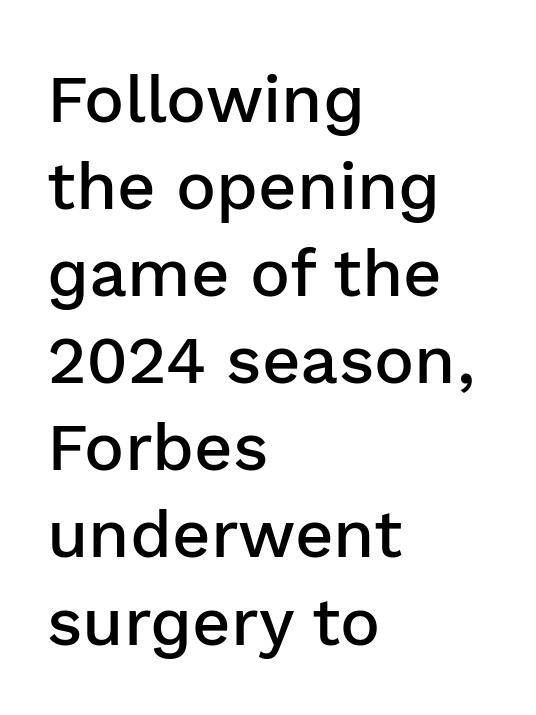
The image shows 67 px semibold sans-serif type, upright; set left-aligned, normal line spacing (1.3x), normal letter spacing, not underlined; low stroke contrast and a medium x-height.
